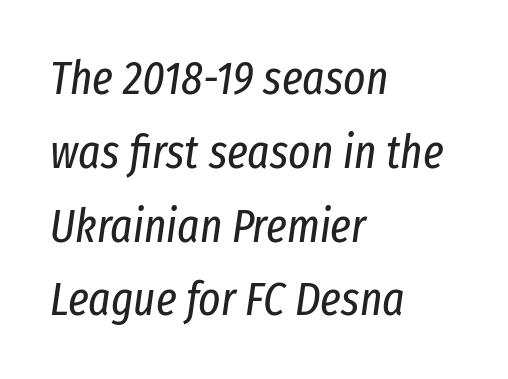
Here the designer chose a conventional face with non-uniform glyph widths. If you drew a ruler down the left edge, every line would touch it. This rendering features lettering with no underline. Slanted lettering throughout.
